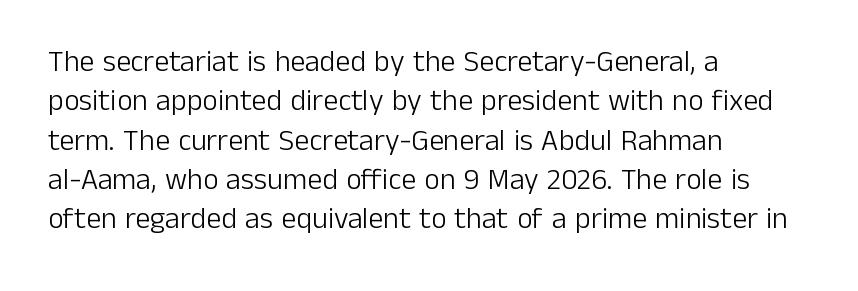
Q: Is the text bold? A: No.
Q: Is the text italic (slanted)? A: No, it is upright.
Q: Is the typeface a serif or a sans-serif typeface? A: Sans-serif.
Q: Is the text underlined? A: No.
Q: How is the paragraph aligned? A: Left-aligned.
Q: Is the spacing between letters normal or unusually wide? A: Normal.
Q: Is the spacing between lines tight, normal or loose? A: Normal.
Q: Width (condensed, normal, or wide)? A: Normal.
Q: Stroke contrast? A: Low.
Q: x-height? A: Medium.
Q: Monospaced? A: No.
